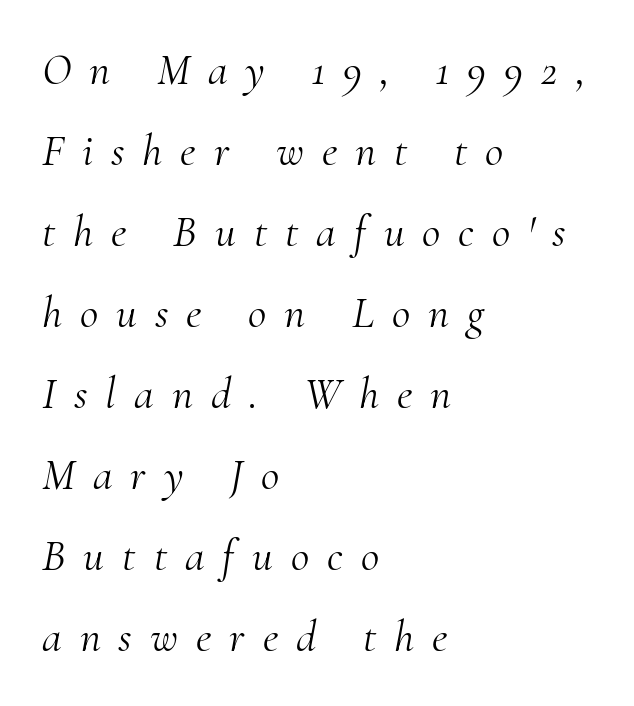
{"serif": "yes", "italic": "yes", "lean": "right", "slant_degrees": 10, "bold": "no", "weight": "light", "width": "normal", "stroke_contrast": "medium", "x_height": "small", "monospaced": "no", "underline": "no", "align": "left", "line_spacing_ratio": 1.8, "letter_spacing": "wide", "letter_spacing_em": 0.4, "glyph_px": 45}
